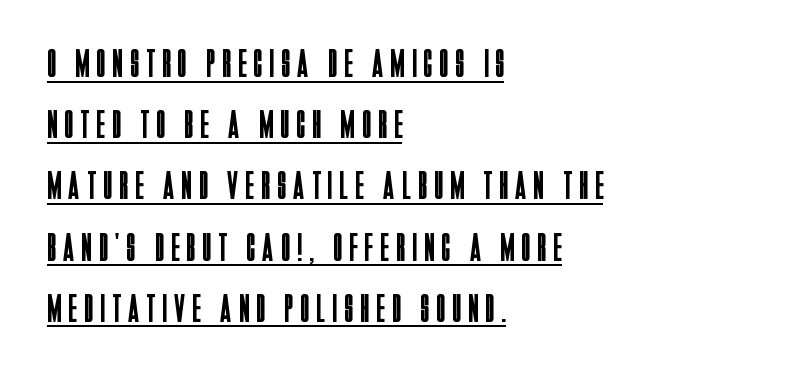
Serif or sans? Sans — the stroke terminals are bare. The string is rendered with underlining switched on. The face used here is proportionally spaced, like ordinary book or web type. Horizontal bands of white between lines are of average thickness. Stem width sits at or under what a default text font uses. The ragged edge is on the right, which tells us the setting is flush left.
